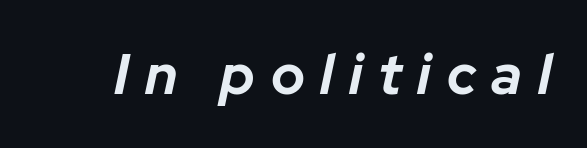
Q: Is the text bold? A: Yes.
Q: Is the text italic (slanted)? A: Yes, it leans right by about 12 degrees.
Q: Is the text underlined? A: No.
Q: Is the spacing between letters normal or unusually wide? A: Unusually wide.
Q: Width (condensed, normal, or wide)? A: Normal.
Q: Stroke contrast? A: Low.
Q: x-height? A: Medium.
Q: Monospaced? A: No.
